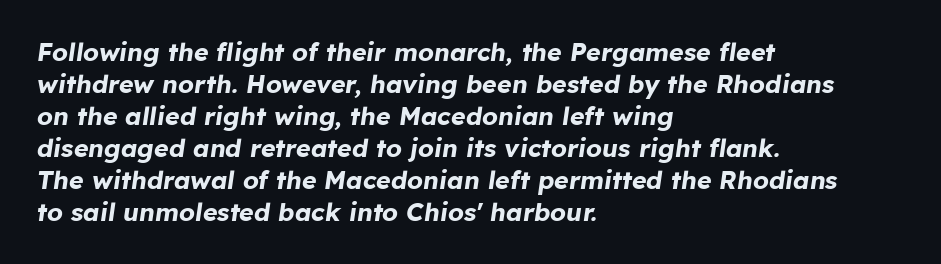
The image shows 25 px bold type, italic (leaning right); set left-aligned, normal line spacing (1.28x), normal letter spacing, not underlined.
